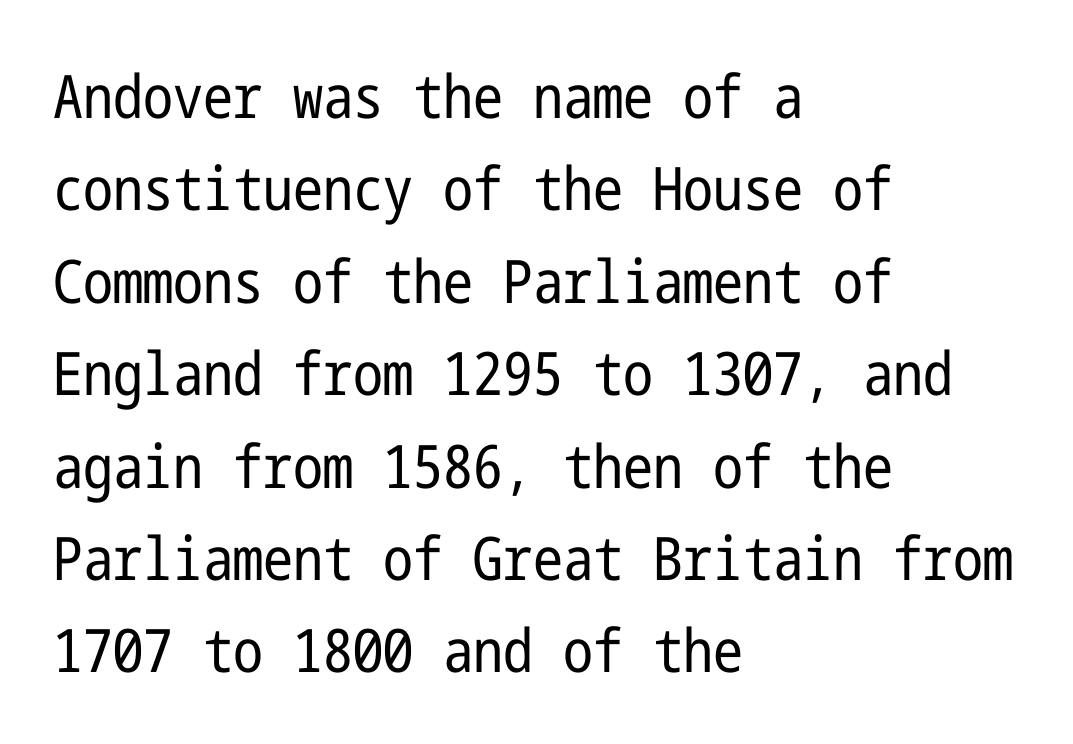
Caption: standard tracking, unaltered. Glance below the letters and you will spot only blank space. The text block is weighted toward the left margin, trailing off unevenly rightward. The designer went with a sans here, leaving each stem footless. The font sits on the lighter half of the weight spectrum, regular included.
